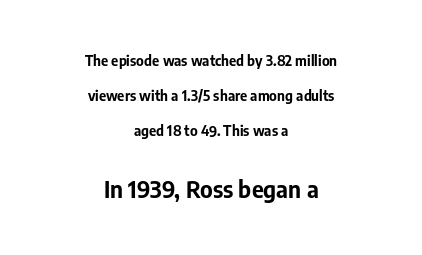
The second block has been scaled up relative to the first. Visually the block forms a symmetrical silhouette, jagged on both flanks. Weight check: bold — yes, fully. The words here are not underlined.
